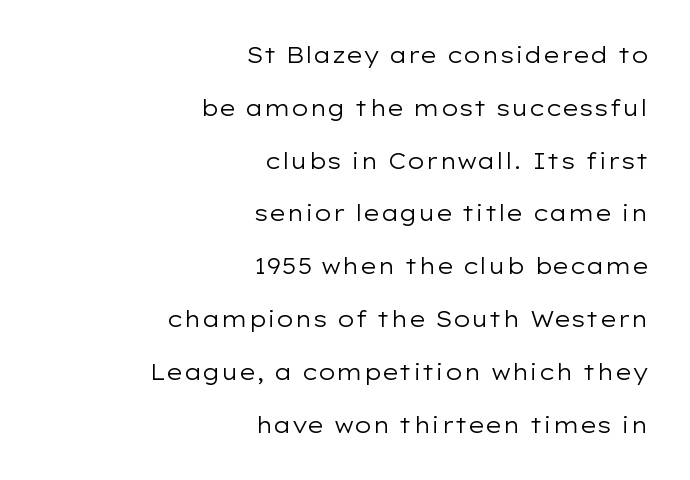
{"italic": "no", "bold": "no", "underline": "no", "align": "right", "line_spacing": "loose", "line_spacing_ratio": 2.4, "letter_spacing": "normal", "letter_spacing_em": 0.0, "glyph_px": 22}
